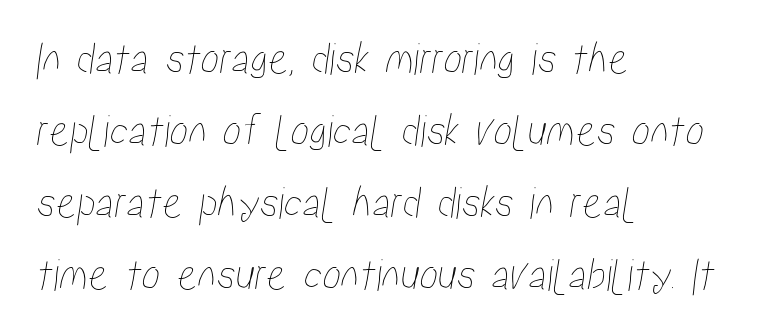
The image shows 47 px condensed type; set left-aligned, normal line spacing (1.53x), normal letter spacing, not underlined; low stroke contrast and a medium x-height.
